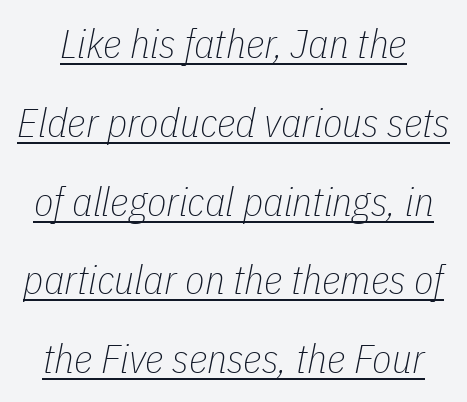
The image shows 40 px thin, condensed type, italic (leaning right); set loose line spacing (1.97x), normal letter spacing, underlined; low stroke contrast and a medium x-height.
